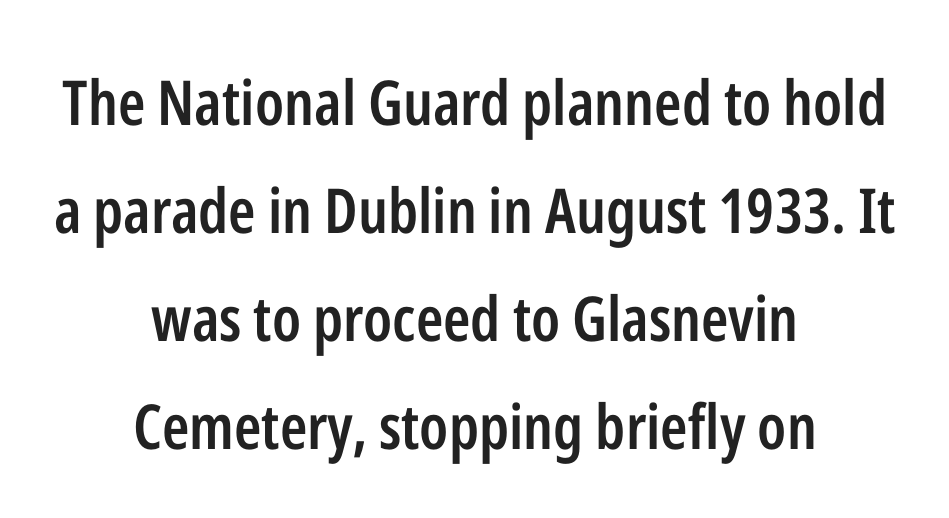
Q: Is the text bold? A: Semi-bold.
Q: Is the text italic (slanted)? A: No, it is upright.
Q: Is the typeface a serif or a sans-serif typeface? A: Sans-serif.
Q: Is the text underlined? A: No.
Q: How is the paragraph aligned? A: Centered.
Q: Is the spacing between letters normal or unusually wide? A: Normal.
Q: Width (condensed, normal, or wide)? A: Condensed.
Q: Stroke contrast? A: Low.
Q: x-height? A: Medium.
Q: Monospaced? A: No.
